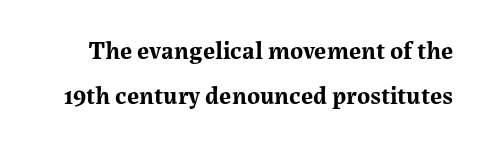
The image shows 25 px bold type, upright; set line spacing 1.8x, normal letter spacing, not underlined.
